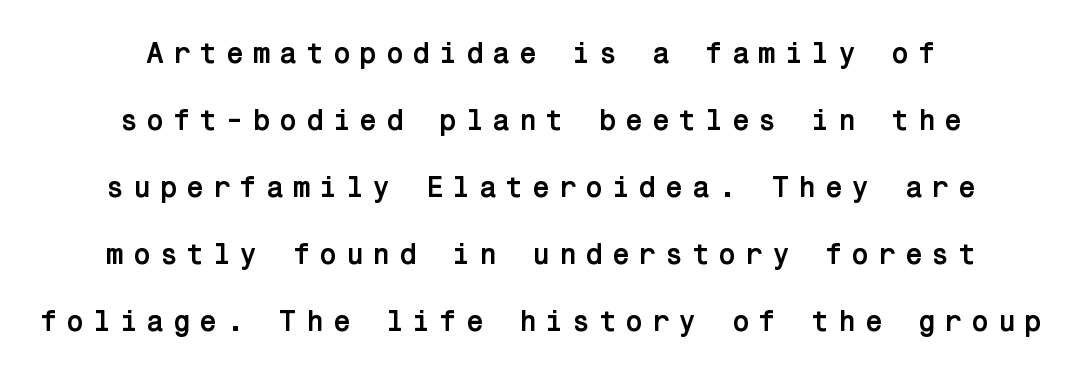
Honestly, the rows look like they've been pulled way apart. Every row of glyphs is offset so its center matches the block's center. The lettering holds an erect, upright posture throughout. Letterform terminals end flat and unadorned throughout the passage. The gaps between neighbouring characters are conspicuously large.
